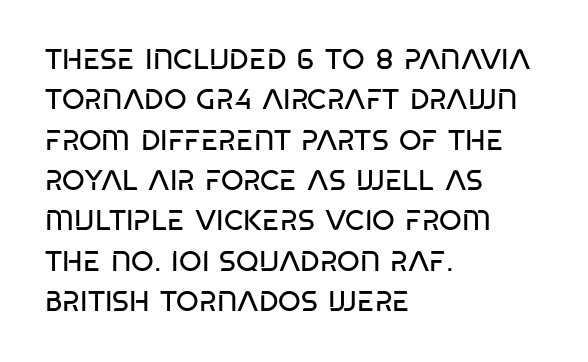
{"serif": "no", "bold": "no", "weight": "regular", "width": "condensed", "stroke_contrast": "low", "x_height": "large", "monospaced": "no", "underline": "no", "align": "left", "line_spacing": "normal", "line_spacing_ratio": 1.39, "letter_spacing": "normal", "letter_spacing_em": 0.0, "glyph_px": 29}
